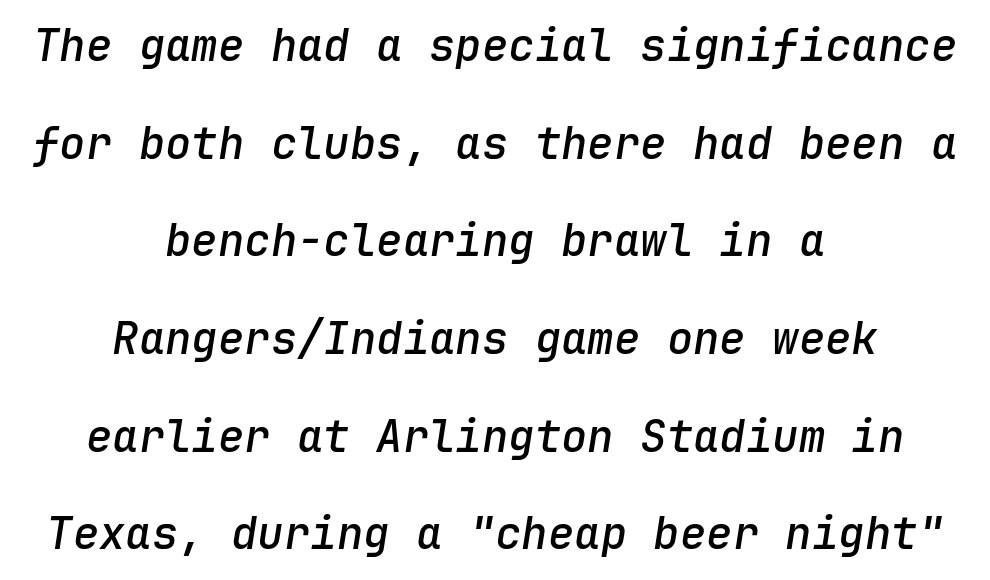
Q: Is the text bold? A: Semi-bold.
Q: Is the text italic (slanted)? A: Yes, it leans right by about 9 degrees.
Q: Is the text underlined? A: No.
Q: How is the paragraph aligned? A: Centered.
Q: Is the spacing between letters normal or unusually wide? A: Normal.
Q: Is the spacing between lines tight, normal or loose? A: Loose.
Q: Width (condensed, normal, or wide)? A: Normal.
Q: Stroke contrast? A: Low.
Q: x-height? A: Medium.
Q: Monospaced? A: Yes.
